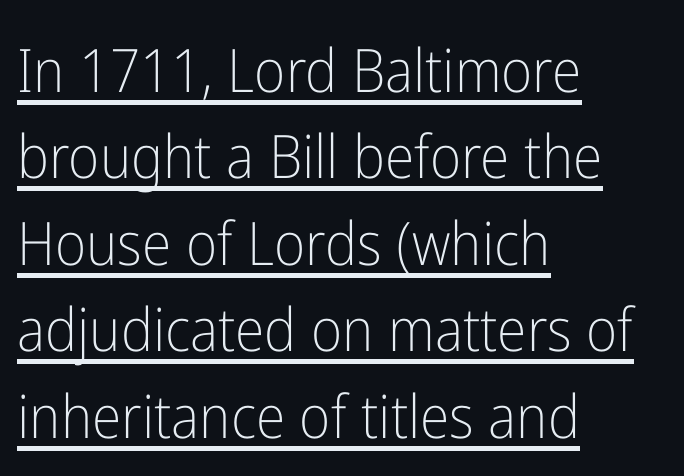
Q: Is the text bold? A: No.
Q: Is the text italic (slanted)? A: No, it is upright.
Q: Is the typeface a serif or a sans-serif typeface? A: Sans-serif.
Q: Is the text underlined? A: Yes.
Q: How is the paragraph aligned? A: Left-aligned.
Q: Is the spacing between letters normal or unusually wide? A: Normal.
Q: Is the spacing between lines tight, normal or loose? A: Normal.
Q: Width (condensed, normal, or wide)? A: Condensed.
Q: Stroke contrast? A: Low.
Q: x-height? A: Medium.
Q: Monospaced? A: No.
